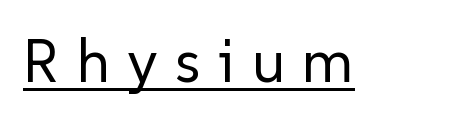
{"serif": "no", "italic": "no", "bold": "no", "weight": "regular", "width": "normal", "stroke_contrast": "low", "x_height": "medium", "monospaced": "no", "underline": "yes", "letter_spacing": "wide", "letter_spacing_em": 0.29, "glyph_px": 60}
